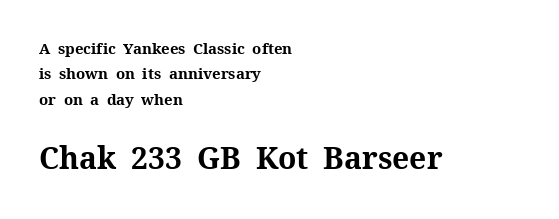
Q: Is the text bold? A: Yes.
Q: Is the text italic (slanted)? A: No, it is upright.
Q: Is the typeface a serif or a sans-serif typeface? A: Serif.
Q: Is the text underlined? A: No.
Q: How is the paragraph aligned? A: Left-aligned.
Q: Is the spacing between letters normal or unusually wide? A: Normal.
Q: Is the spacing between lines tight, normal or loose? A: Normal.
Q: Which block of text is set in a larger size, the first (top) or the second (bottom)? A: The second (bottom) one.
Q: Width (condensed, normal, or wide)? A: Normal.
Q: Stroke contrast? A: Medium.
Q: x-height? A: Medium.
Q: Monospaced? A: No.
